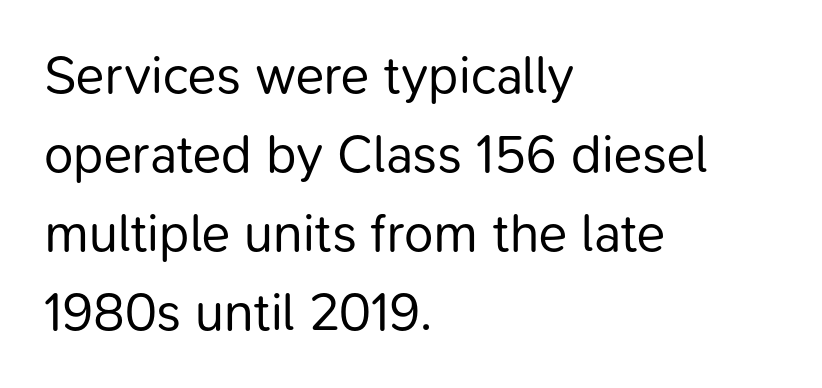
Italic: no, the glyphs are upright roman. A normal amount of white space separates one row of letters from the next. Unlike a traditional serif, this face leaves its strokes unadorned. The string is rendered with underlining switched off.
